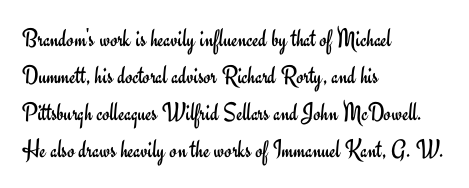
The image shows 26 px text type; set left-aligned, normal line spacing (1.42x), normal letter spacing, not underlined.
